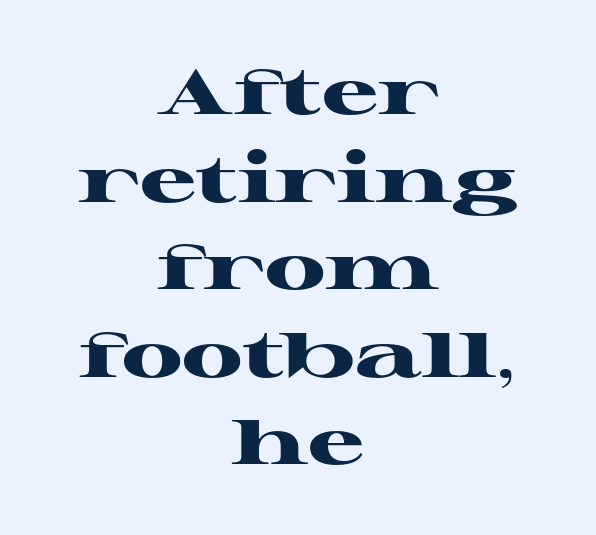
As a designer I'd log this as weight 700, bold. Each letter keeps its own natural width here, so spacing adapts to shape. Words appear dense and cohesive because spacing is normal. The compositor balanced each line on the midline. Descenders hang freely into open space. Regular leading.
